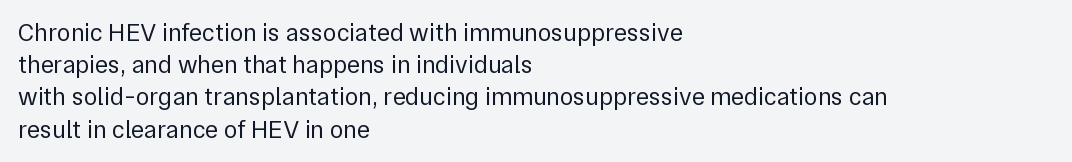
These lines keep a tight, regular rhythm from letter to letter. This sample is left-justified, so line endings fall wherever the words run out. The space between consecutive lines is moderate. Do the letters lean? They stand straight. The passage shown is not underscored anywhere. Stems and bowls with no extra thickness — not bold.
